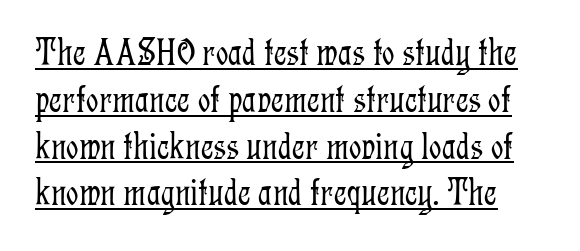
Q: Is the text bold? A: No.
Q: Is the text italic (slanted)? A: No, it is upright.
Q: Is the typeface a serif or a sans-serif typeface? A: Serif.
Q: Is the text underlined? A: Yes.
Q: Is the spacing between letters normal or unusually wide? A: Normal.
Q: Width (condensed, normal, or wide)? A: Condensed.
Q: Stroke contrast? A: Low.
Q: x-height? A: Medium.
Q: Monospaced? A: No.
